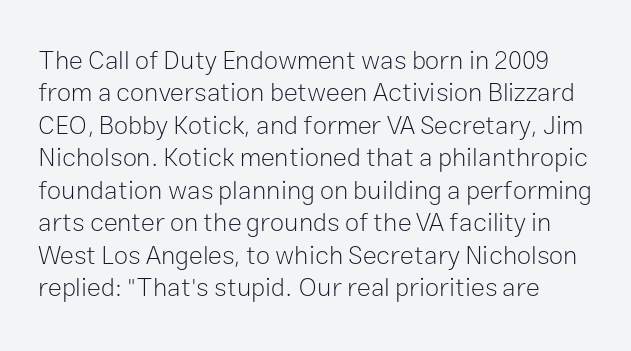
{"italic": "no", "bold": "no", "underline": "no", "line_spacing": "normal", "line_spacing_ratio": 1.25, "letter_spacing": "normal", "letter_spacing_em": 0.0, "glyph_px": 26}
